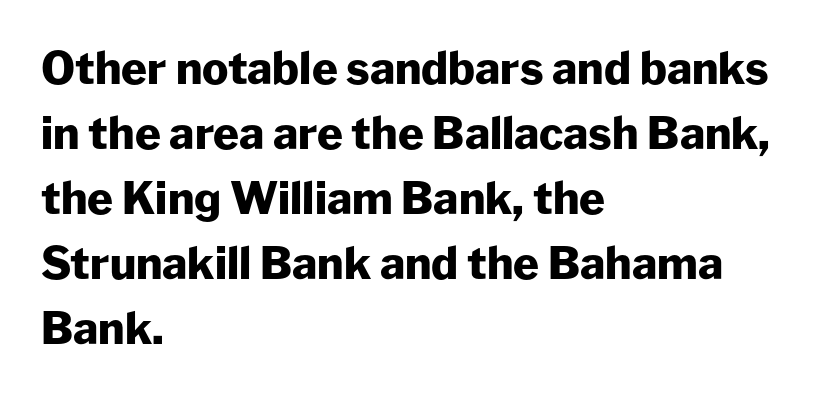
The image shows 44 px heavy sans-serif type, upright; set left-aligned, normal line spacing (1.48x), normal letter spacing, not underlined; low stroke contrast and a medium x-height.
